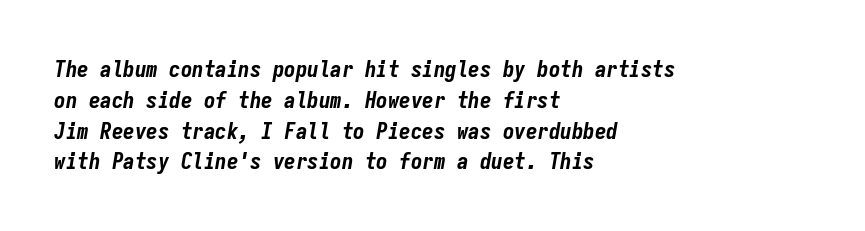
The image shows 23 px bold type, italic (leaning right); set left-aligned, normal line spacing (1.34x), normal letter spacing, not underlined.
